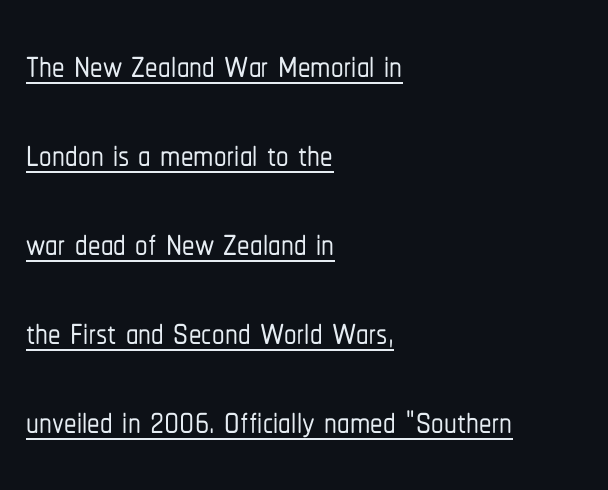
Q: Is the text italic (slanted)? A: No, it is upright.
Q: Is the typeface a serif or a sans-serif typeface? A: Sans-serif.
Q: Is the text underlined? A: Yes.
Q: How is the paragraph aligned? A: Left-aligned.
Q: Is the spacing between letters normal or unusually wide? A: Normal.
Q: Width (condensed, normal, or wide)? A: Condensed.
Q: Stroke contrast? A: Low.
Q: x-height? A: Medium.
Q: Monospaced? A: No.
